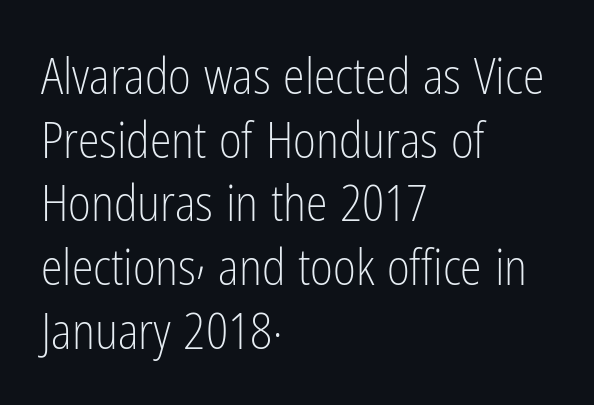
{"serif": "no", "italic": "no", "bold": "no", "weight": "light", "width": "condensed", "stroke_contrast": "low", "x_height": "medium", "monospaced": "no", "underline": "no", "align": "left", "line_spacing": "normal", "line_spacing_ratio": 1.3, "letter_spacing": "normal", "letter_spacing_em": 0.0, "glyph_px": 49}
